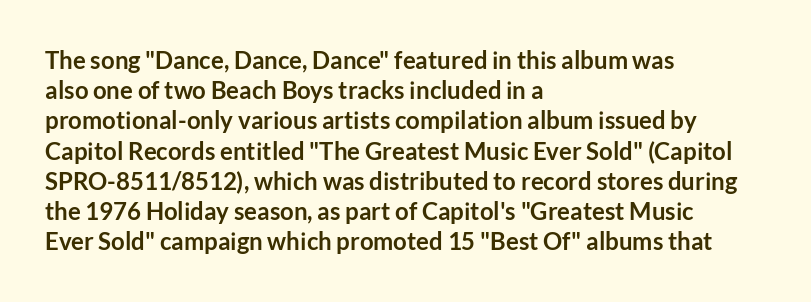
The ragged edge is on the right, which tells us the setting is flush left. The space beneath each line is pristine and unruled. This rendering leaves character spacing at its baseline value. The passage shown stacks its lines at a standard gap. Italic? Not at all — the glyphs are vertical. Emphasis by weight is at full strength: bold.
